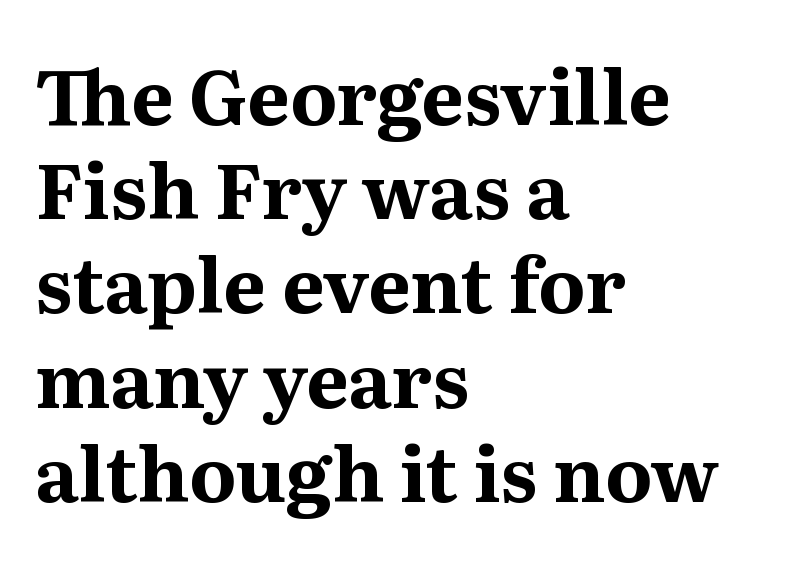
Q: Is the text bold? A: Yes.
Q: Is the text italic (slanted)? A: No, it is upright.
Q: Is the typeface a serif or a sans-serif typeface? A: Serif.
Q: Is the text underlined? A: No.
Q: How is the paragraph aligned? A: Left-aligned.
Q: Is the spacing between letters normal or unusually wide? A: Normal.
Q: Width (condensed, normal, or wide)? A: Normal.
Q: Stroke contrast? A: Medium.
Q: x-height? A: Medium.
Q: Monospaced? A: No.
